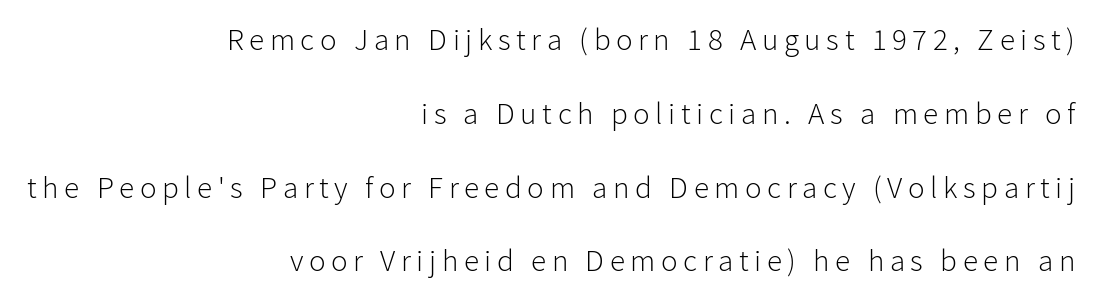
Note the varied advance widths — an 'i' is clearly narrower than an 'm'. If you measured baseline to baseline, you'd find a long distance. A flush-right, rag-left setting is used for this passage. Words float on clear page, feet unadorned. The typesetting does not lean heavy: it is not bold.
